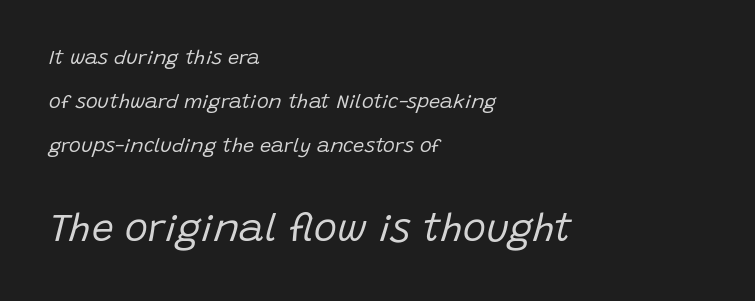
Q: Is the text bold? A: No.
Q: Is the text italic (slanted)? A: Yes, it leans right by about 15 degrees.
Q: Is the text underlined? A: No.
Q: How is the paragraph aligned? A: Left-aligned.
Q: Is the spacing between letters normal or unusually wide? A: Normal.
Q: Is the spacing between lines tight, normal or loose? A: Loose.
Q: Which block of text is set in a larger size, the first (top) or the second (bottom)? A: The second (bottom) one.
Q: Width (condensed, normal, or wide)? A: Normal.
Q: Stroke contrast? A: Low.
Q: x-height? A: Large.
Q: Monospaced? A: No.
